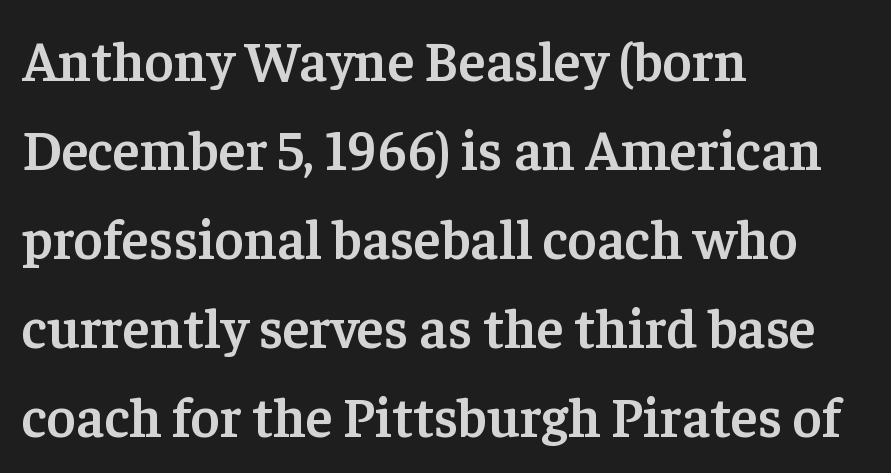
{"serif": "yes", "italic": "no", "bold": "semi", "weight": "semibold", "width": "normal", "stroke_contrast": "low", "x_height": "medium", "monospaced": "no", "underline": "no", "align": "left", "line_spacing": "normal", "line_spacing_ratio": 1.59, "letter_spacing": "normal", "letter_spacing_em": 0.0, "glyph_px": 56}
